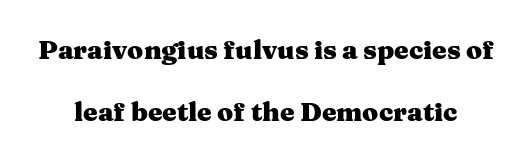
Q: Is the text bold? A: Yes.
Q: Is the text italic (slanted)? A: No, it is upright.
Q: Is the text underlined? A: No.
Q: Is the spacing between letters normal or unusually wide? A: Normal.
Q: Is the spacing between lines tight, normal or loose? A: Loose.
